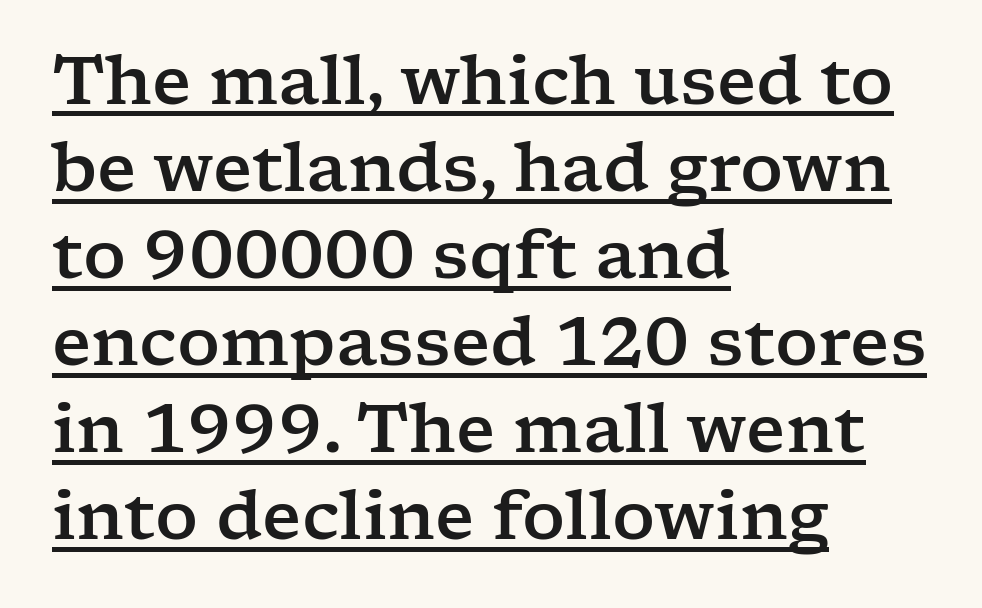
Evenly set lines give the paragraph a standard silhouette. Looks like regular typesetting: each glyph gets only the width it needs. A typographer would call this underscored text. Look at the bottom of the vertical strokes: they flare into serifs here.
